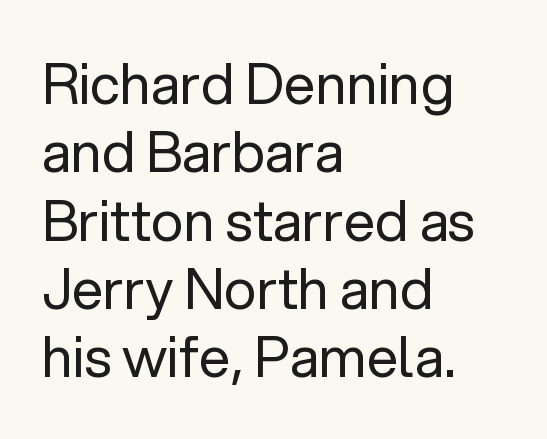
The image shows 56 px regular-weight sans-serif type, upright; set left-aligned, line spacing 1.22x, normal letter spacing, not underlined; low stroke contrast and a medium x-height.
